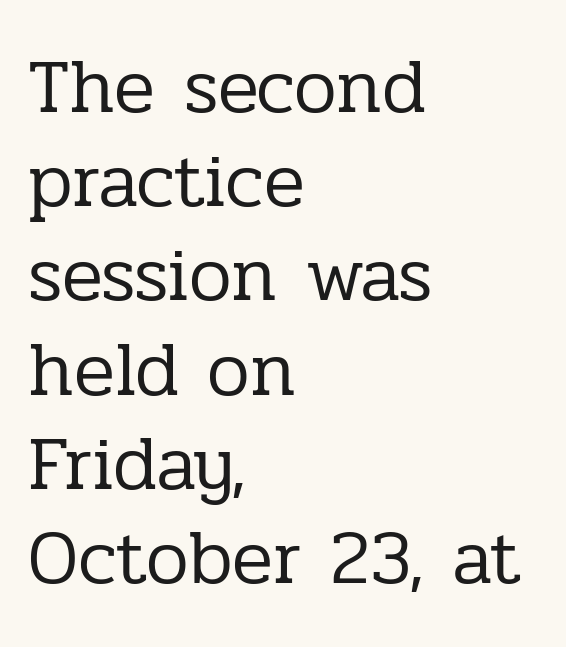
{"serif": "yes", "italic": "no", "bold": "no", "weight": "regular", "width": "normal", "stroke_contrast": "low", "x_height": "medium", "monospaced": "no", "underline": "no", "align": "left", "line_spacing_ratio": 1.24, "letter_spacing": "normal", "letter_spacing_em": 0.0, "glyph_px": 76}
